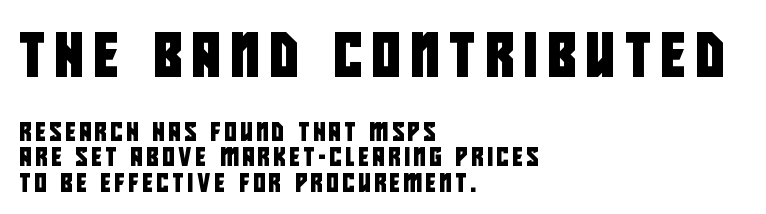
Q: Is the typeface a serif or a sans-serif typeface? A: Sans-serif.
Q: Is the text underlined? A: No.
Q: How is the paragraph aligned? A: Left-aligned.
Q: Is the spacing between letters normal or unusually wide? A: Unusually wide.
Q: Is the spacing between lines tight, normal or loose? A: Normal.
Q: Which block of text is set in a larger size, the first (top) or the second (bottom)? A: The first (top) one.
Q: Width (condensed, normal, or wide)? A: Condensed.
Q: Stroke contrast? A: Low.
Q: x-height? A: Large.
Q: Monospaced? A: No.
